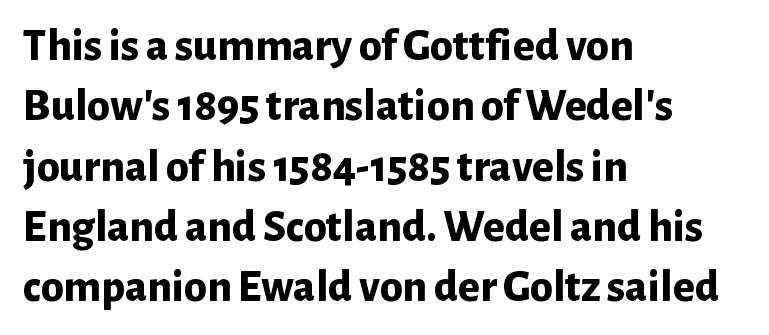
Vertical spacing — default. A typesetter would call this zero additional tracking. Every character sits straight up, as roman type does. Each letter keeps its own natural width here, so spacing adapts to shape. This is sans-serif lettering, the kind often seen on screens and signage.
